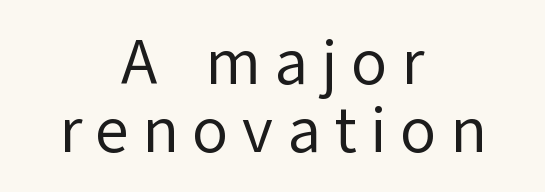
The image shows 65 px regular-weight sans-serif type, upright; set centered, tight line spacing (1.04x), unusually wide letter spacing (+0.21 em), not underlined; low stroke contrast and a medium x-height.
